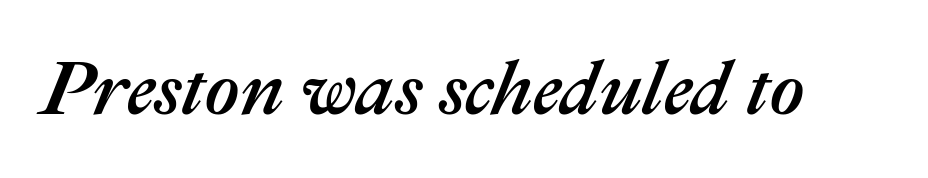
Q: Is the text italic (slanted)? A: Yes, it leans right by about 22 degrees.
Q: Is the text underlined? A: No.
Q: Is the spacing between letters normal or unusually wide? A: Normal.
Q: Width (condensed, normal, or wide)? A: Normal.
Q: Stroke contrast? A: Medium.
Q: x-height? A: Medium.
Q: Monospaced? A: No.
